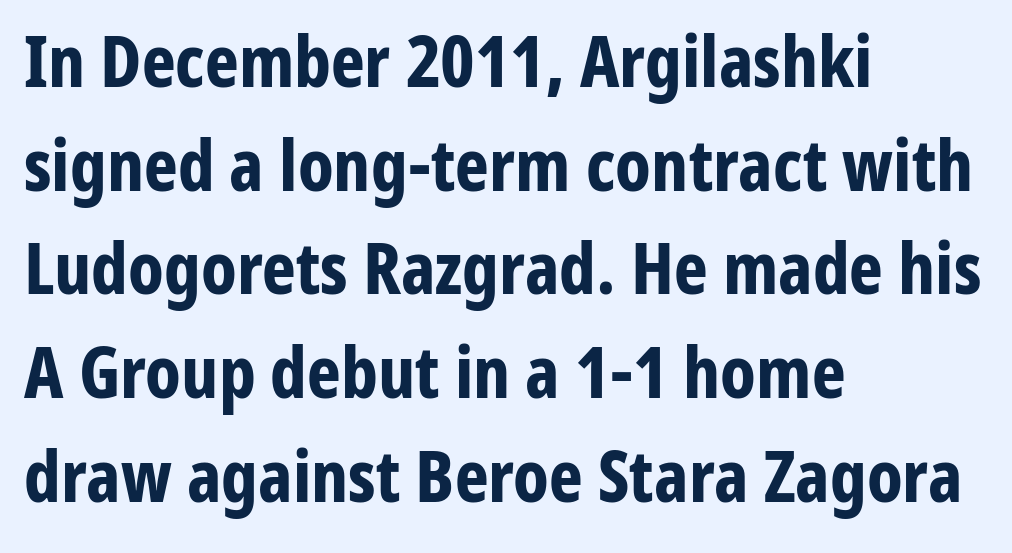
{"serif": "no", "italic": "no", "bold": "yes", "weight": "bold", "width": "condensed", "stroke_contrast": "low", "x_height": "medium", "monospaced": "no", "underline": "no", "align": "left", "line_spacing": "normal", "line_spacing_ratio": 1.44, "letter_spacing": "normal", "letter_spacing_em": 0.0, "glyph_px": 72}
